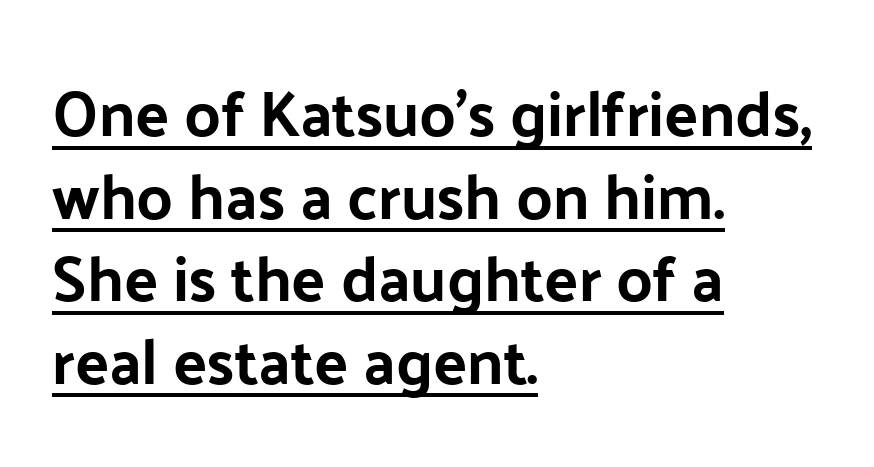
The image shows 63 px sans-serif type, upright; set left-aligned, normal line spacing (1.31x), normal letter spacing, underlined; low stroke contrast and a medium x-height.
